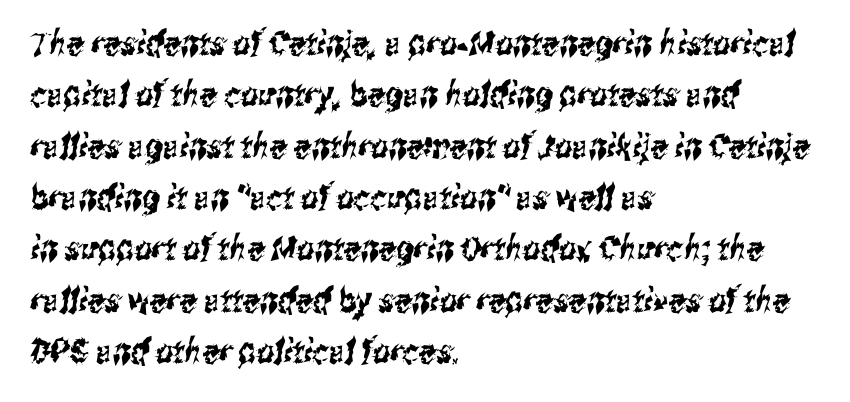
{"serif": "no", "width": "condensed", "stroke_contrast": "medium", "x_height": "medium", "monospaced": "no", "underline": "no", "align": "left", "line_spacing": "normal", "line_spacing_ratio": 1.51, "letter_spacing": "normal", "letter_spacing_em": 0.0, "glyph_px": 34}
